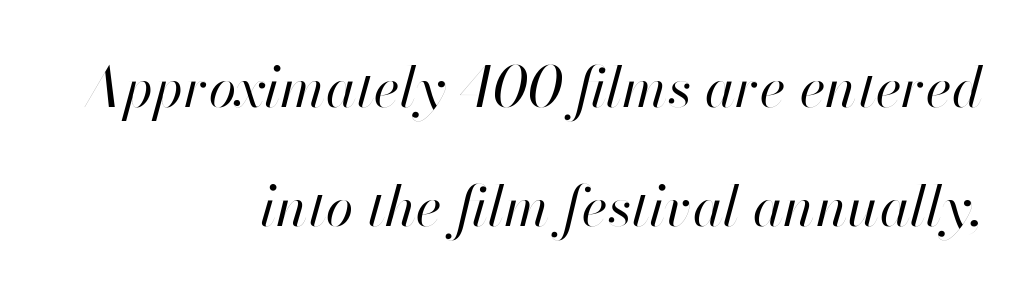
The image shows 56 px regular-weight type, italic (leaning right); set right-aligned, loose line spacing (2.13x), normal letter spacing, not underlined; high stroke contrast and a small x-height.
